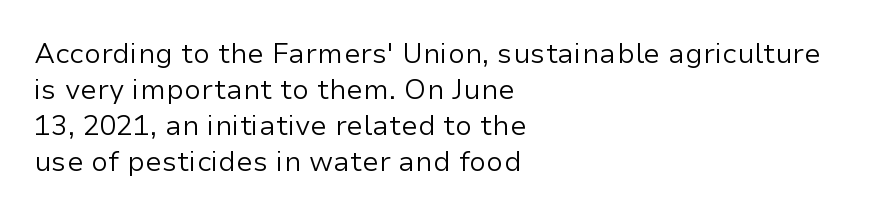
The image shows 28 px regular-weight sans-serif type, upright; set left-aligned, normal line spacing (1.29x), normal letter spacing, not underlined; low stroke contrast and a medium x-height.
